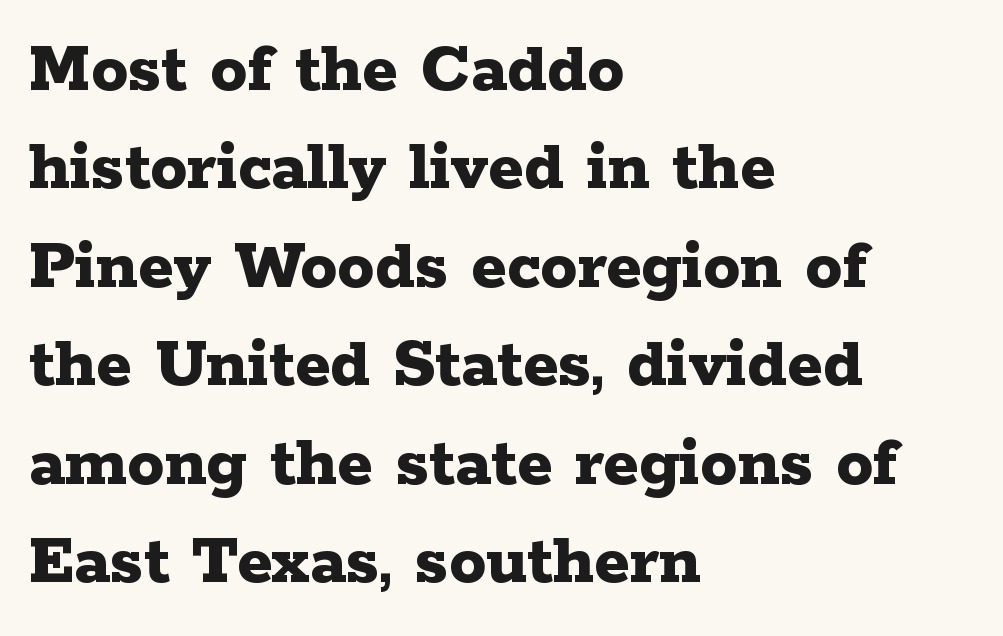
Q: Is the text bold? A: Yes.
Q: Is the text italic (slanted)? A: No, it is upright.
Q: Is the typeface a serif or a sans-serif typeface? A: Serif.
Q: Is the text underlined? A: No.
Q: How is the paragraph aligned? A: Left-aligned.
Q: Is the spacing between letters normal or unusually wide? A: Normal.
Q: Is the spacing between lines tight, normal or loose? A: Normal.
Q: Width (condensed, normal, or wide)? A: Wide.
Q: Stroke contrast? A: Low.
Q: x-height? A: Medium.
Q: Monospaced? A: No.
